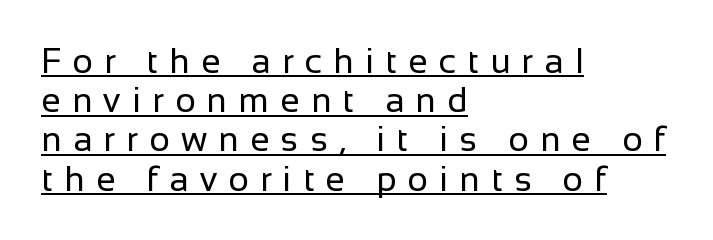
Has an underline been added? It has. The passage shown has open, widely tracked lettering throughout. Think of a printed novel: that variable character pitch is what you see here. You can tell it's not italic because the verticals are truly vertical. The type family on display is of the sans-serif kind.
